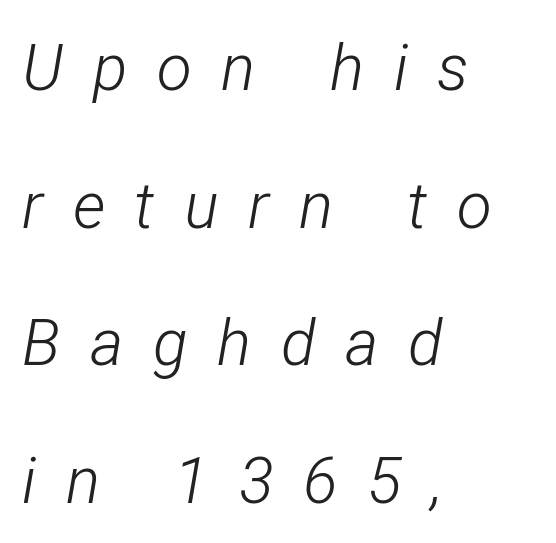
Q: Is the text bold? A: No.
Q: Is the text italic (slanted)? A: Yes, it leans right by about 12 degrees.
Q: Is the text underlined? A: No.
Q: How is the paragraph aligned? A: Left-aligned.
Q: Is the spacing between letters normal or unusually wide? A: Unusually wide.
Q: Is the spacing between lines tight, normal or loose? A: Loose.
Q: Width (condensed, normal, or wide)? A: Condensed.
Q: Stroke contrast? A: Low.
Q: x-height? A: Medium.
Q: Monospaced? A: No.
